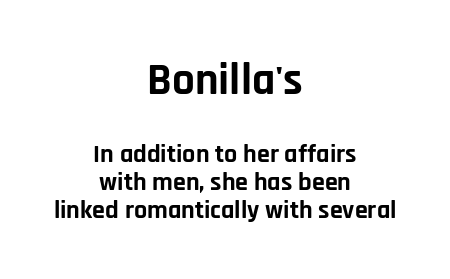
The font's upright variant was chosen for this text. Words appear dense and cohesive because spacing is normal. Bold? Absolutely — the strokes are thick and heavy. Look at the bottom of the vertical strokes: they stop flat, with no serifs. Leading is clearly below the norm, producing a dense column.
